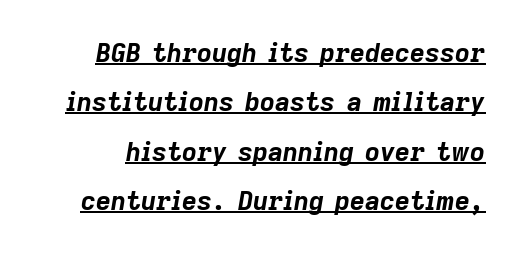
{"italic": "yes", "lean": "right", "slant_degrees": 9, "bold": "yes", "underline": "yes", "line_spacing": "loose", "line_spacing_ratio": 1.9, "letter_spacing": "normal", "letter_spacing_em": 0.0, "glyph_px": 26}
